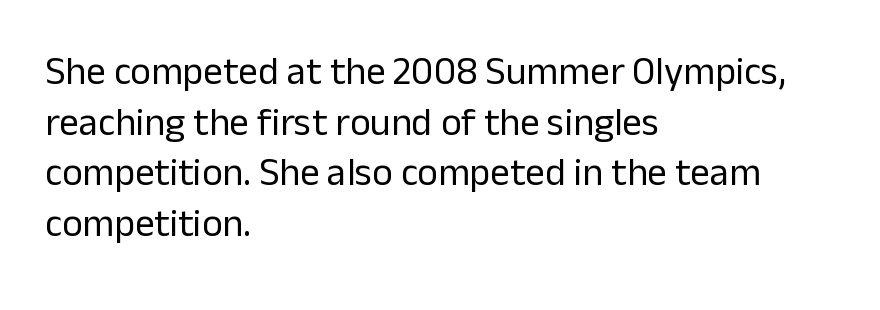
Proportional: the letters do not fall into vertical columns. You can tell from the bare stems that sans-serif type was used. You can tell it's not italic because the verticals are truly vertical. The lines are quadded left. Beneath every word, the page is bare.
